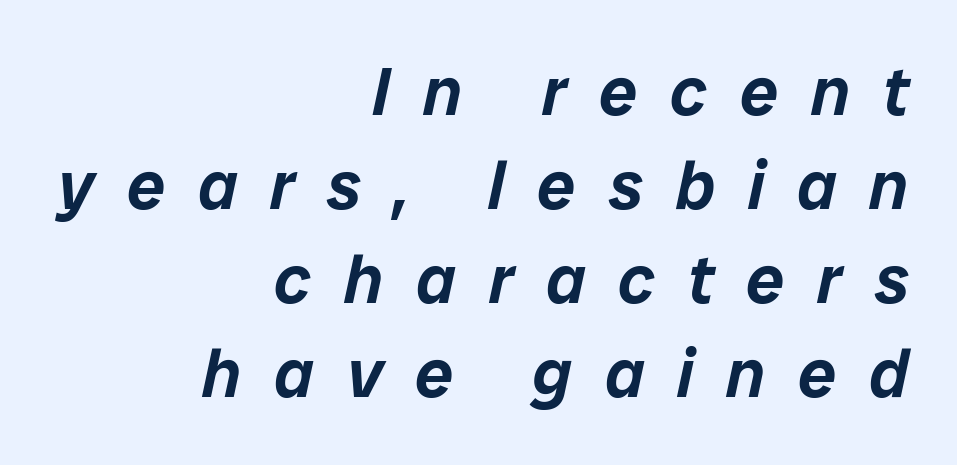
{"italic": "yes", "lean": "right", "slant_degrees": 12, "width": "normal", "stroke_contrast": "low", "x_height": "medium", "monospaced": "no", "underline": "no", "align": "right", "line_spacing": "normal", "line_spacing_ratio": 1.38, "letter_spacing": "wide", "letter_spacing_em": 0.48, "glyph_px": 68}
